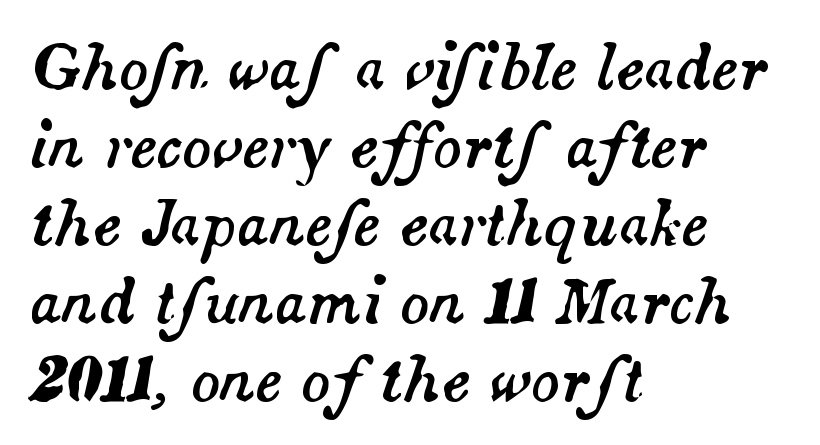
{"italic": "yes", "lean": "right", "slant_degrees": 14, "width": "normal", "stroke_contrast": "medium", "x_height": "small", "monospaced": "no", "underline": "no", "align": "left", "line_spacing": "normal", "line_spacing_ratio": 1.3, "letter_spacing": "normal", "letter_spacing_em": 0.0, "glyph_px": 60}
